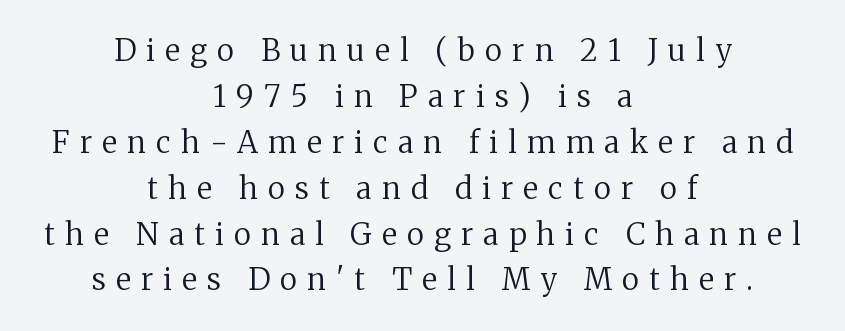
{"serif": "yes", "italic": "no", "bold": "no", "weight": "regular", "width": "normal", "stroke_contrast": "medium", "x_height": "medium", "monospaced": "no", "underline": "no", "align": "center", "line_spacing": "normal", "line_spacing_ratio": 1.53, "letter_spacing": "wide", "letter_spacing_em": 0.34, "glyph_px": 30}
